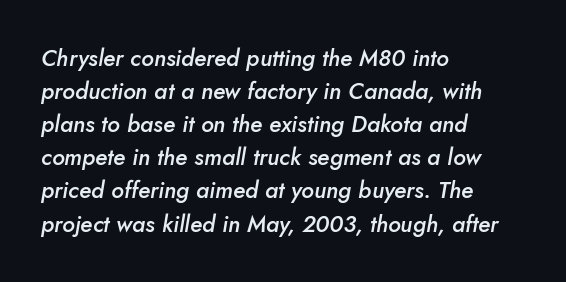
Q: Is the text bold? A: Semi-bold.
Q: Is the text italic (slanted)? A: Yes, it leans right by about 5 degrees.
Q: Is the text underlined? A: No.
Q: How is the paragraph aligned? A: Left-aligned.
Q: Is the spacing between letters normal or unusually wide? A: Normal.
Q: Is the spacing between lines tight, normal or loose? A: Normal.
